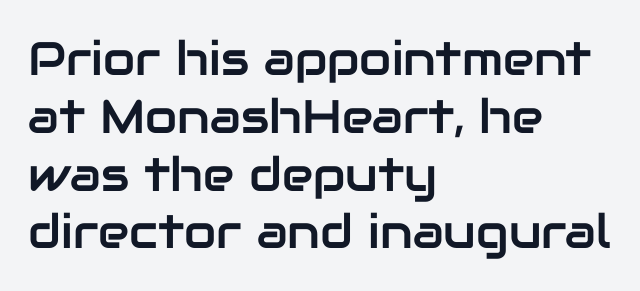
{"serif": "no", "italic": "no", "width": "normal", "stroke_contrast": "low", "x_height": "medium", "monospaced": "no", "underline": "no", "align": "left", "line_spacing_ratio": 1.23, "letter_spacing": "normal", "letter_spacing_em": 0.0, "glyph_px": 47}
